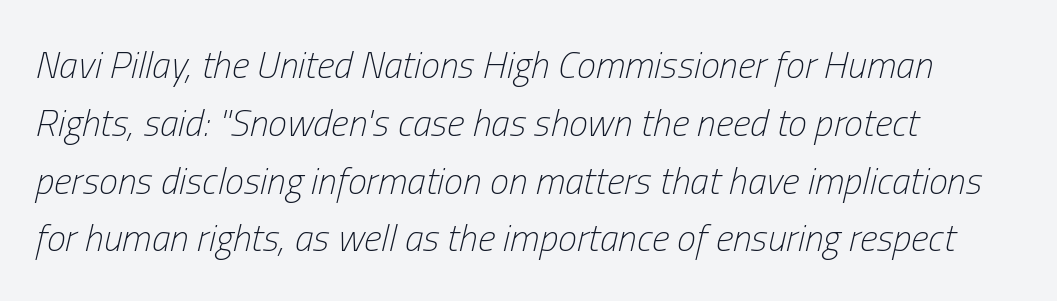
The image shows 38 px light, condensed type, italic (leaning right); set left-aligned, normal line spacing (1.52x), normal letter spacing, not underlined; low stroke contrast and a medium x-height.
